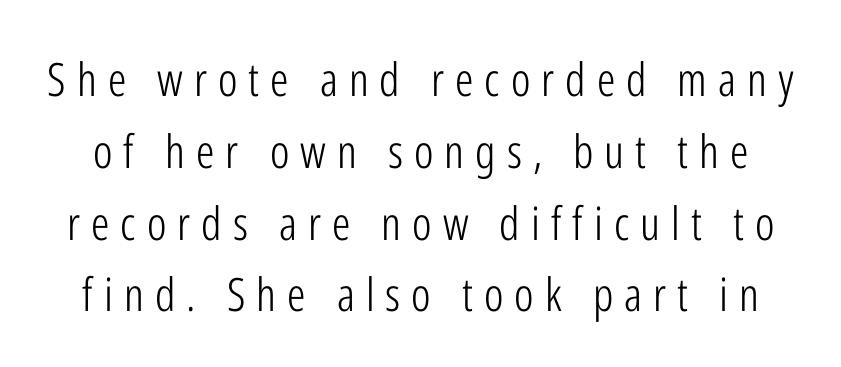
{"serif": "no", "italic": "no", "bold": "no", "weight": "light", "width": "condensed", "stroke_contrast": "low", "x_height": "medium", "monospaced": "no", "underline": "no", "line_spacing": "normal", "line_spacing_ratio": 1.56, "letter_spacing": "wide", "letter_spacing_em": 0.24, "glyph_px": 46}
